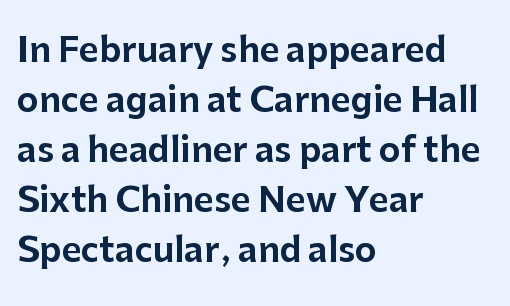
{"serif": "no", "italic": "no", "width": "normal", "stroke_contrast": "low", "x_height": "medium", "monospaced": "no", "underline": "no", "align": "left", "line_spacing": "normal", "line_spacing_ratio": 1.47, "letter_spacing": "normal", "letter_spacing_em": 0.0, "glyph_px": 34}
